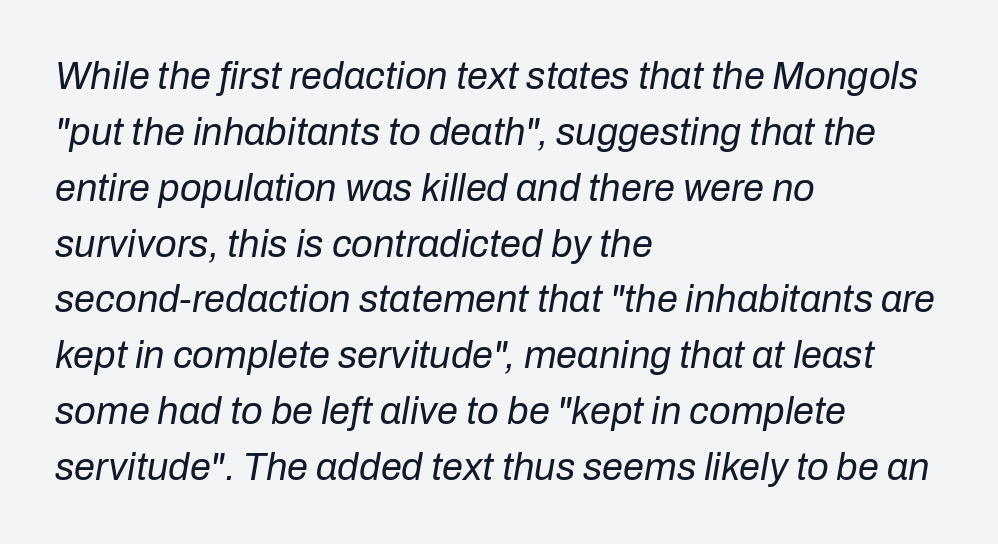
Here the designer chose a conventional face with non-uniform glyph widths. Decoration check: the copy has no underline. The type is set solid horizontally, with unmodified tracking. Quick note: italic. Summary of weight: not heavy and not bold.
